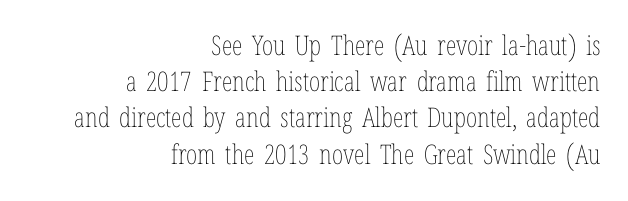
The image shows 27 px text type, upright; set right-aligned, normal line spacing (1.34x), normal letter spacing, not underlined.
